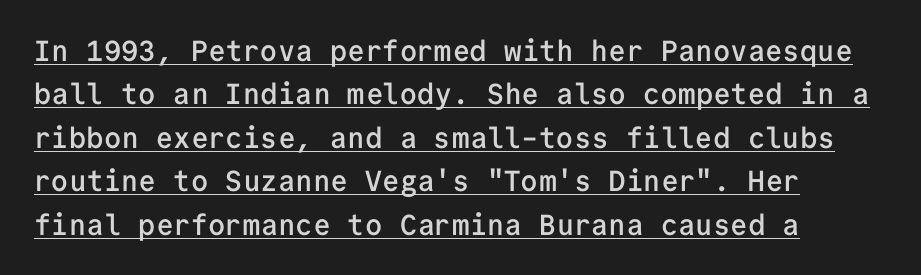
The image shows 29 px semibold sans-serif type, upright, monospaced; set left-aligned, normal line spacing (1.5x), normal letter spacing, underlined; low stroke contrast and a medium x-height.
